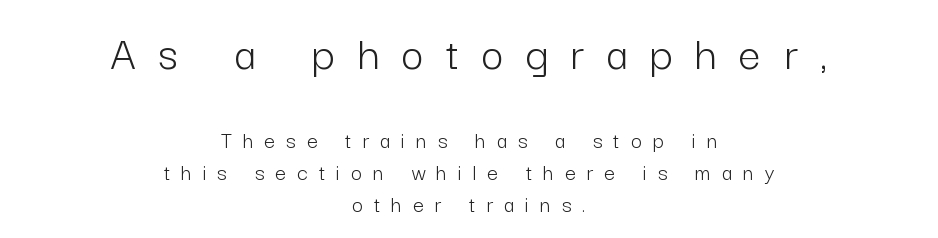
The image shows 49 px light sans-serif type, upright; set centered, normal line spacing (1.34x), unusually wide letter spacing (+0.46 em), not underlined; the first (top) block is 2.04x larger; low stroke contrast and a medium x-height.
